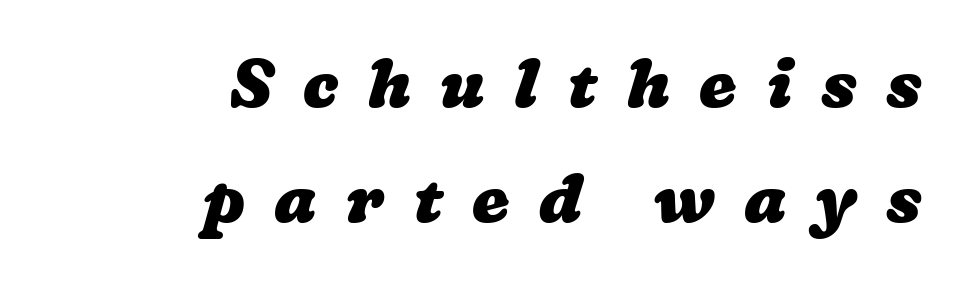
The image shows 67 px heavy, wide type; set right-aligned, line spacing 1.72x, unusually wide letter spacing (+0.44 em), not underlined; low stroke contrast and a medium x-height.
